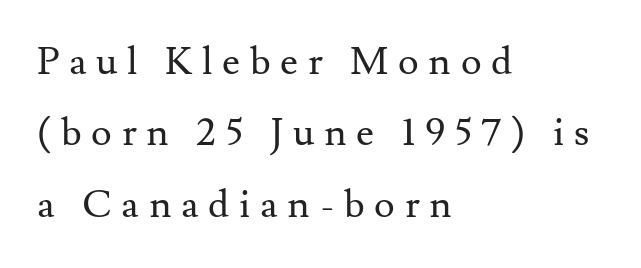
{"serif": "yes", "italic": "no", "bold": "no", "weight": "regular", "width": "normal", "stroke_contrast": "medium", "x_height": "small", "monospaced": "no", "underline": "no", "align": "left", "line_spacing_ratio": 1.83, "letter_spacing": "wide", "letter_spacing_em": 0.25, "glyph_px": 39}
